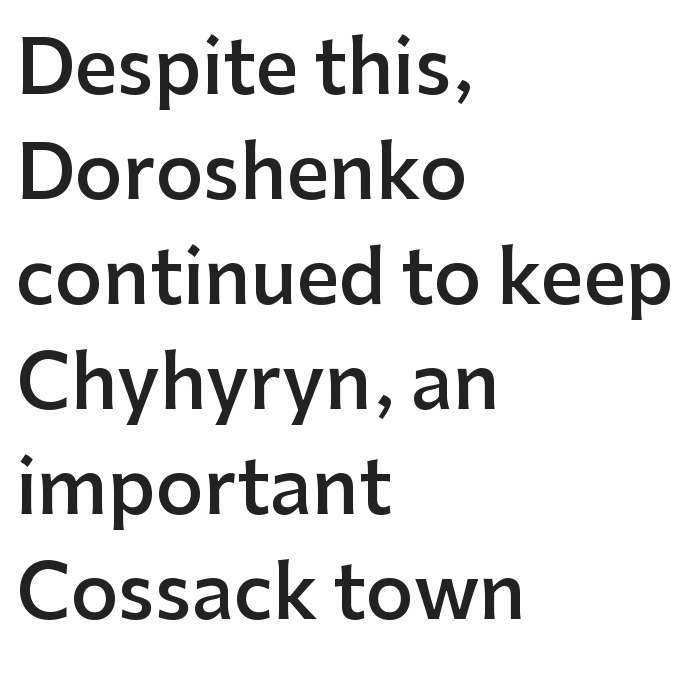
Honestly, the row spacing looks completely unremarkable. Weight: semibold (demi). The specimen omits any rule beneath the text block's lines. Observe the absence of serifs on each vertical stroke in this sample. You could not count columns in this text — the font is proportionally spaced.
